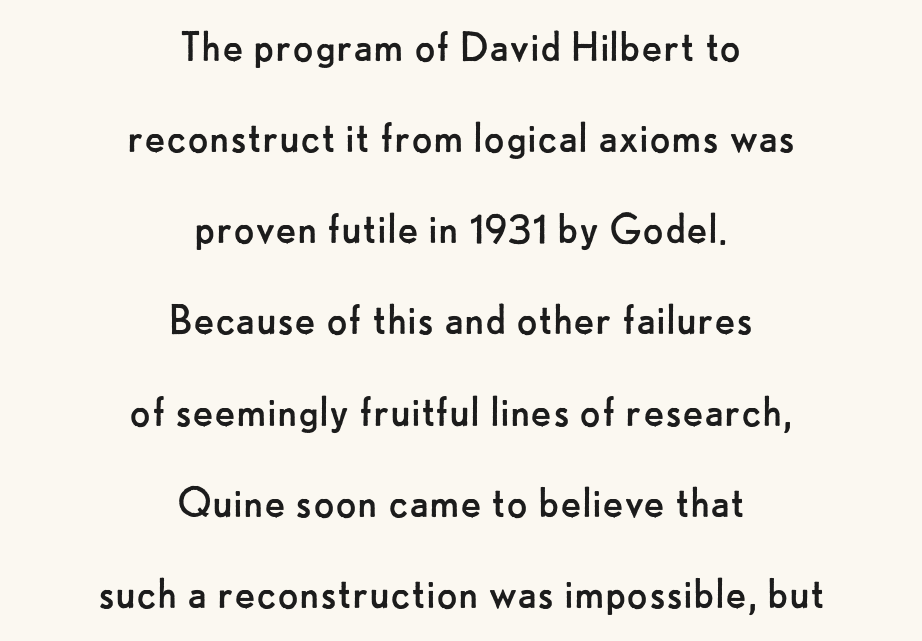
Q: Is the text bold? A: No.
Q: Is the text italic (slanted)? A: No, it is upright.
Q: Is the typeface a serif or a sans-serif typeface? A: Sans-serif.
Q: Is the text underlined? A: No.
Q: How is the paragraph aligned? A: Centered.
Q: Is the spacing between letters normal or unusually wide? A: Normal.
Q: Width (condensed, normal, or wide)? A: Normal.
Q: Stroke contrast? A: Low.
Q: x-height? A: Small.
Q: Monospaced? A: No.
